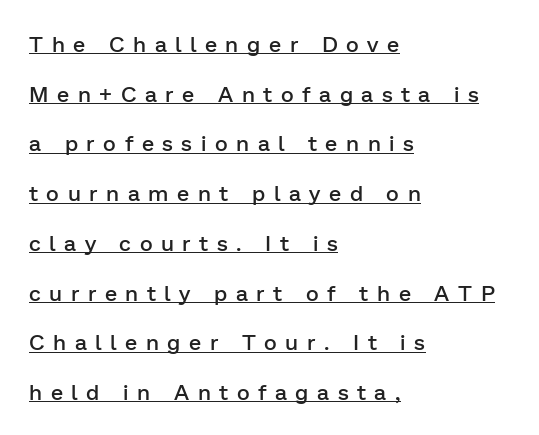
{"italic": "no", "bold": "semi", "underline": "yes", "align": "left", "line_spacing": "loose", "line_spacing_ratio": 2.26, "letter_spacing": "wide", "letter_spacing_em": 0.39, "glyph_px": 22}
